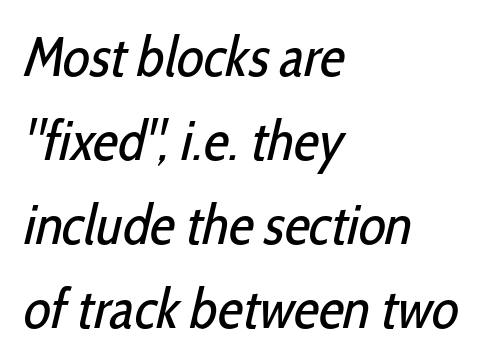
The image shows 56 px regular-weight, condensed sans-serif type; set left-aligned, normal line spacing (1.5x), normal letter spacing, not underlined; low stroke contrast and a medium x-height.
